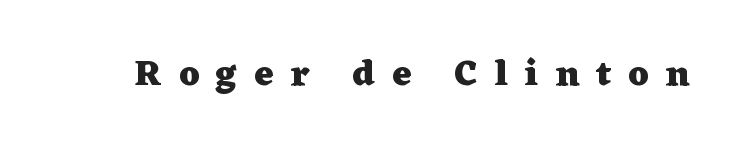
{"serif": "yes", "italic": "no", "bold": "yes", "weight": "heavy", "width": "wide", "stroke_contrast": "low", "x_height": "medium", "monospaced": "no", "underline": "no", "letter_spacing": "wide", "letter_spacing_em": 0.48, "glyph_px": 36}
